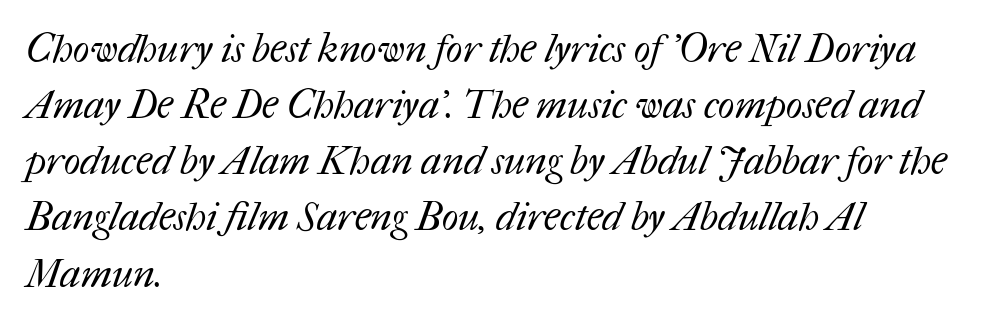
Q: Is the text bold? A: No.
Q: Is the text underlined? A: No.
Q: How is the paragraph aligned? A: Left-aligned.
Q: Is the spacing between letters normal or unusually wide? A: Normal.
Q: Is the spacing between lines tight, normal or loose? A: Normal.
Q: Width (condensed, normal, or wide)? A: Normal.
Q: Stroke contrast? A: Medium.
Q: x-height? A: Medium.
Q: Monospaced? A: No.
